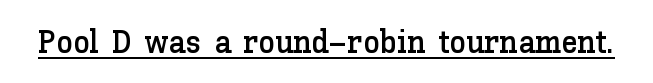
Is there an underline? Yes — a line sits under the letters. The letters advance in unequal steps, a hallmark of proportional type. In terms of letterspacing, this is plain default setting. These lines were composed using upright roman letters.
